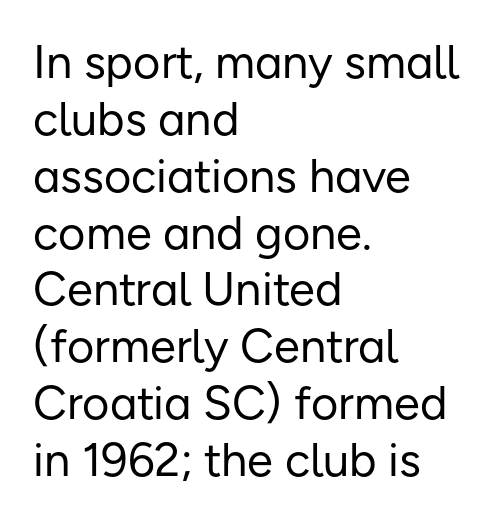
The image shows 47 px regular-weight sans-serif type, upright; set left-aligned, line spacing 1.21x, normal letter spacing, not underlined; low stroke contrast and a medium x-height.
